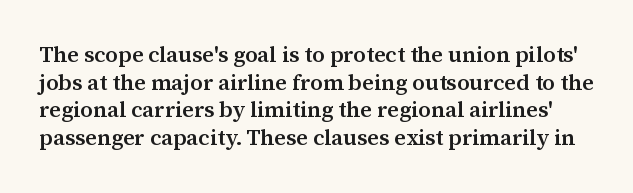
The image shows 22 px text type, upright; set normal line spacing (1.26x), normal letter spacing, not underlined.
